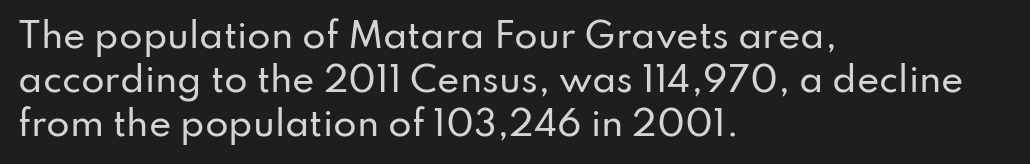
{"serif": "no", "italic": "no", "width": "normal", "stroke_contrast": "low", "x_height": "small", "monospaced": "no", "underline": "no", "align": "left", "line_spacing": "normal", "line_spacing_ratio": 1.3, "letter_spacing": "normal", "letter_spacing_em": 0.0, "glyph_px": 34}
